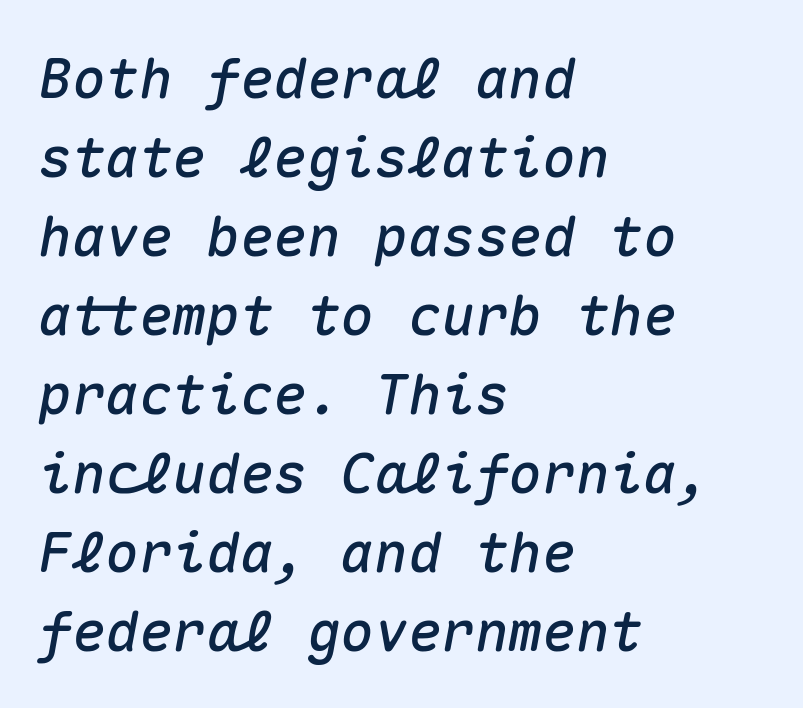
Q: Is the text italic (slanted)? A: Yes, it leans right by about 10 degrees.
Q: Is the text underlined? A: No.
Q: How is the paragraph aligned? A: Left-aligned.
Q: Is the spacing between letters normal or unusually wide? A: Normal.
Q: Is the spacing between lines tight, normal or loose? A: Normal.
Q: Width (condensed, normal, or wide)? A: Normal.
Q: Stroke contrast? A: Medium.
Q: x-height? A: Medium.
Q: Monospaced? A: Yes.
